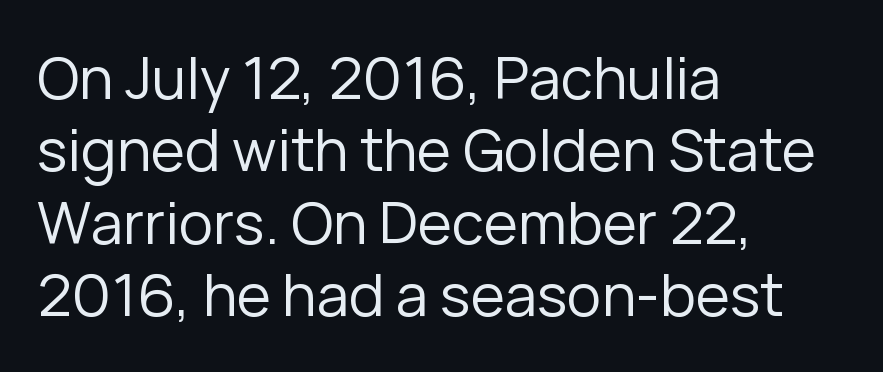
The image shows 58 px regular-weight sans-serif type, upright; set left-aligned, normal line spacing (1.25x), normal letter spacing, not underlined; low stroke contrast and a medium x-height.
